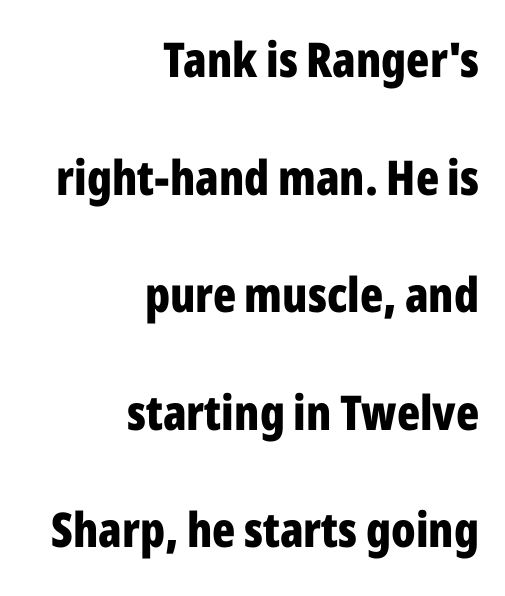
The image shows 48 px bold, condensed sans-serif type, upright; set right-aligned, loose line spacing (2.45x), normal letter spacing, not underlined; low stroke contrast and a medium x-height.
